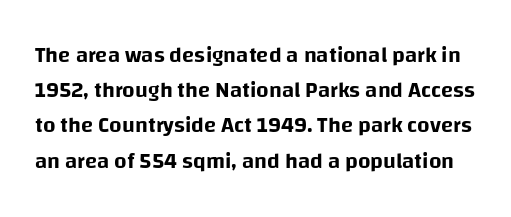
The image shows 22 px text type, upright; set normal line spacing (1.6x), normal letter spacing, not underlined.
